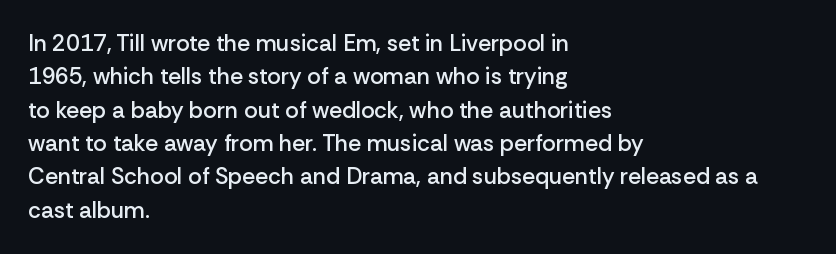
The image shows 23 px text type, upright; set left-aligned, normal line spacing (1.45x), normal letter spacing, not underlined.
